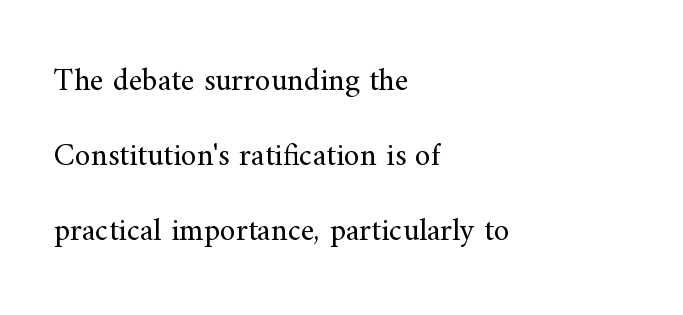
{"serif": "yes", "italic": "no", "bold": "no", "weight": "regular", "width": "normal", "stroke_contrast": "medium", "x_height": "small", "monospaced": "no", "underline": "no", "align": "left", "line_spacing": "loose", "line_spacing_ratio": 2.34, "letter_spacing": "normal", "letter_spacing_em": 0.0, "glyph_px": 32}
